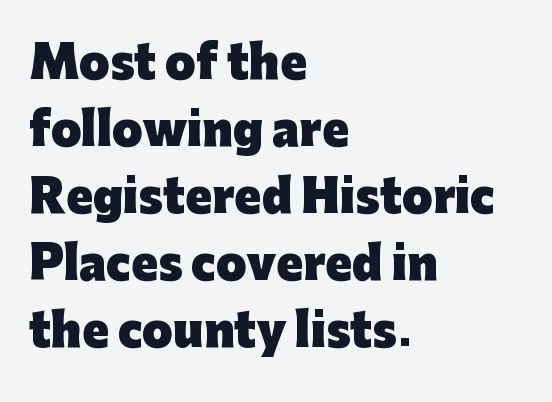
Q: Is the text bold? A: Yes.
Q: Is the text italic (slanted)? A: No, it is upright.
Q: Is the typeface a serif or a sans-serif typeface? A: Sans-serif.
Q: Is the text underlined? A: No.
Q: How is the paragraph aligned? A: Left-aligned.
Q: Is the spacing between letters normal or unusually wide? A: Normal.
Q: Is the spacing between lines tight, normal or loose? A: Normal.
Q: Width (condensed, normal, or wide)? A: Normal.
Q: Stroke contrast? A: Low.
Q: x-height? A: Medium.
Q: Monospaced? A: No.
